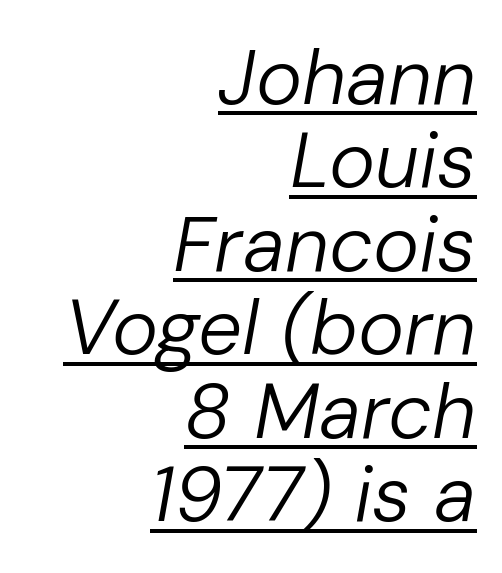
The image shows 78 px regular-weight type, italic (leaning right); set right-aligned, tight line spacing (1.07x), normal letter spacing, underlined; low stroke contrast and a medium x-height.
